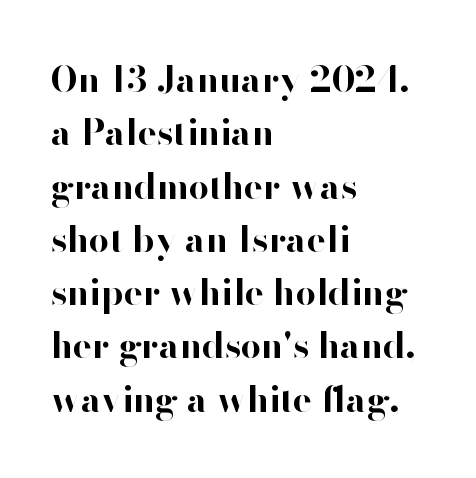
The passage shown has conventional tracking throughout. Quick note: underline off. The ragged edge is on the right, which tells us the setting is flush left. Compared with an ordinary text face, these strokes are far heavier — a full bold.
